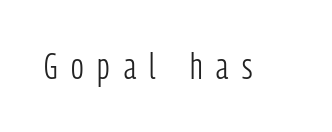
The passage shown is typed in a proportional face where columns would drift. The passage shown has open, widely tracked lettering throughout. Does the type have serifs? No, each stem ends abruptly. When letters stand straight like this, we call the style roman or upright.
